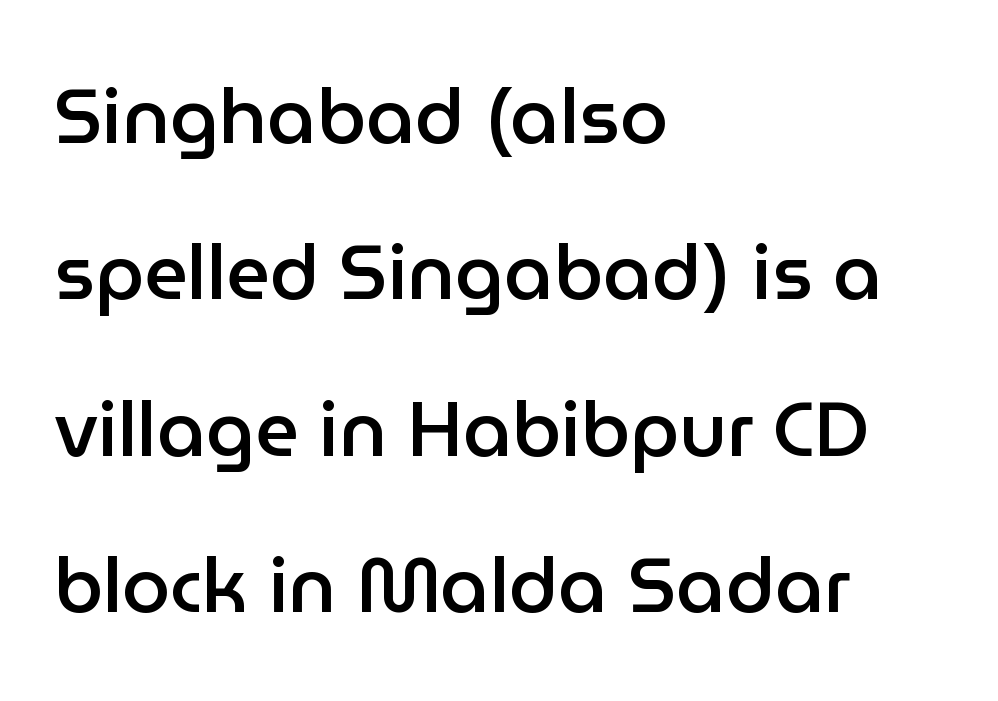
The image shows 77 px semibold sans-serif type, upright; set left-aligned, loose line spacing (2.03x), normal letter spacing, not underlined; low stroke contrast and a medium x-height.
